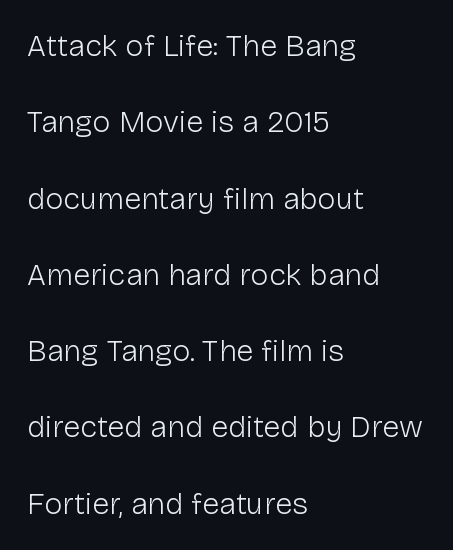
Which margin do the lines hug? The left one — the right edge is uneven. A great deal of white space separates one row of letters from the next. The type is set solid horizontally, with unmodified tracking. Ink coverage per letter is moderate at most.
